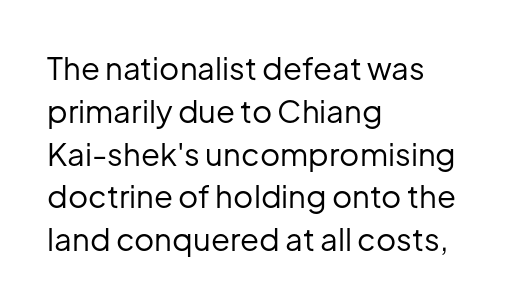
{"serif": "no", "italic": "no", "bold": "no", "weight": "regular", "width": "normal", "stroke_contrast": "low", "x_height": "medium", "monospaced": "no", "underline": "no", "align": "left", "line_spacing": "normal", "line_spacing_ratio": 1.38, "letter_spacing": "normal", "letter_spacing_em": 0.0, "glyph_px": 31}
